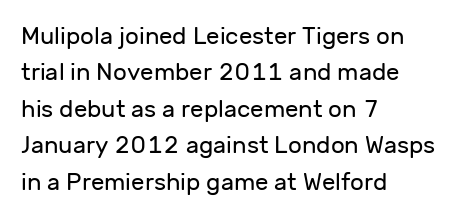
Q: Is the text bold? A: No.
Q: Is the text italic (slanted)? A: No, it is upright.
Q: Is the text underlined? A: No.
Q: How is the paragraph aligned? A: Left-aligned.
Q: Is the spacing between letters normal or unusually wide? A: Normal.
Q: Is the spacing between lines tight, normal or loose? A: Normal.
